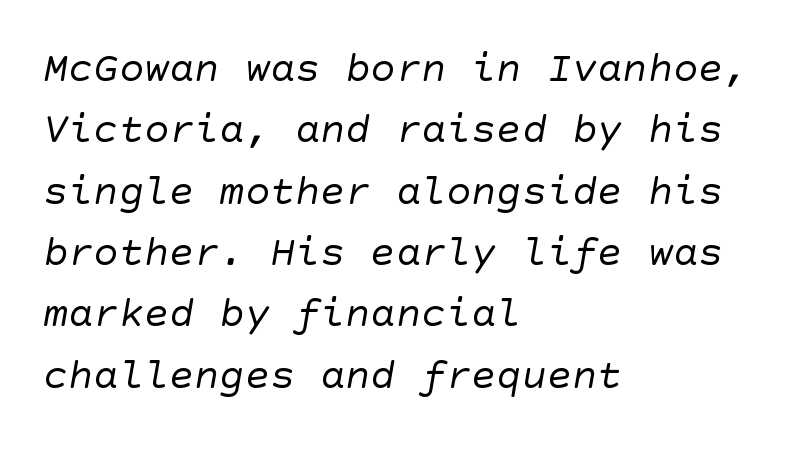
{"serif": "no", "bold": "no", "weight": "regular", "width": "normal", "stroke_contrast": "low", "x_height": "large", "underline": "no", "align": "left", "line_spacing": "normal", "line_spacing_ratio": 1.46, "letter_spacing": "normal", "letter_spacing_em": 0.0, "glyph_px": 42}
